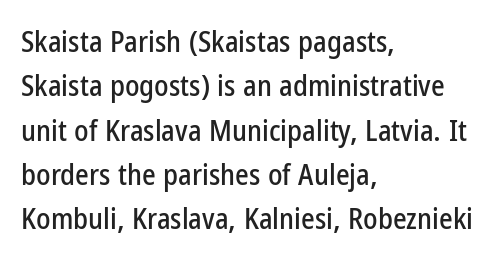
A typesetter would call this proportional, since set widths differ per character. A sans-serif font was chosen for this passage. The gap between lines stays unmarked. Vertical strokes here are truly vertical. Normally led — the rows are evenly, conventionally spaced. The tracking reads as untouched default to a designer's eye.
